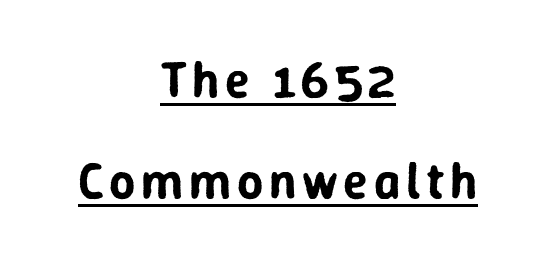
The image shows 51 px sans-serif type, upright; set centered, loose line spacing (1.99x), underlined; low stroke contrast and a medium x-height.
